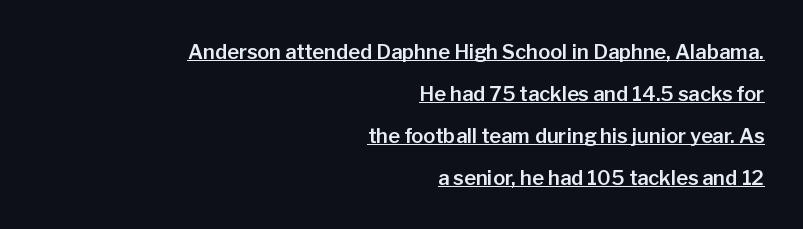
{"italic": "no", "underline": "yes", "align": "right", "line_spacing": "loose", "line_spacing_ratio": 2.1, "letter_spacing": "normal", "letter_spacing_em": 0.0, "glyph_px": 20}
